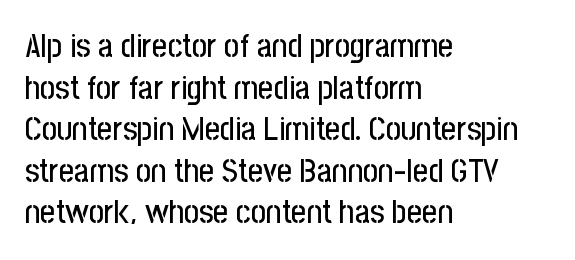
Q: Is the text italic (slanted)? A: No, it is upright.
Q: Is the typeface a serif or a sans-serif typeface? A: Sans-serif.
Q: Is the text underlined? A: No.
Q: How is the paragraph aligned? A: Left-aligned.
Q: Is the spacing between letters normal or unusually wide? A: Normal.
Q: Is the spacing between lines tight, normal or loose? A: Normal.
Q: Width (condensed, normal, or wide)? A: Condensed.
Q: Stroke contrast? A: Low.
Q: x-height? A: Medium.
Q: Monospaced? A: No.
